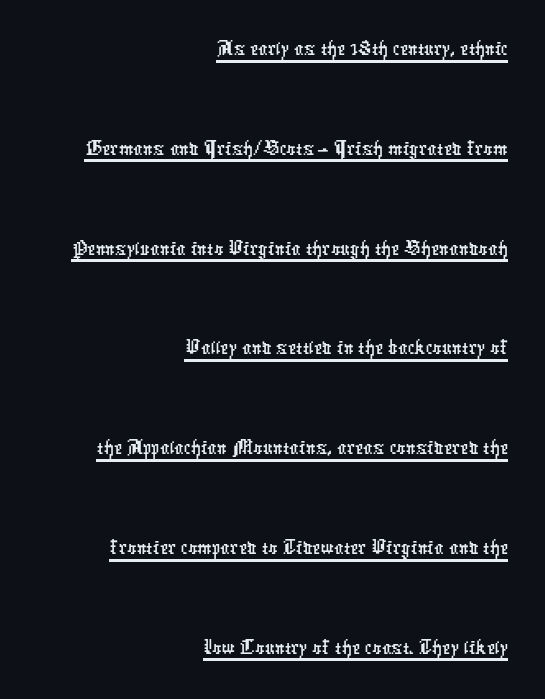
Q: Is the typeface a serif or a sans-serif typeface? A: Sans-serif.
Q: Is the text underlined? A: Yes.
Q: How is the paragraph aligned? A: Right-aligned.
Q: Is the spacing between letters normal or unusually wide? A: Normal.
Q: Is the spacing between lines tight, normal or loose? A: Loose.
Q: Width (condensed, normal, or wide)? A: Condensed.
Q: Stroke contrast? A: Low.
Q: x-height? A: Medium.
Q: Monospaced? A: No.
